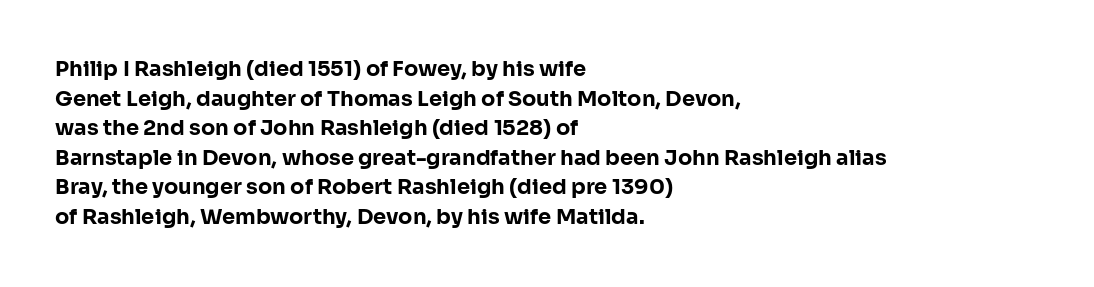
{"italic": "no", "bold": "yes", "underline": "no", "align": "left", "line_spacing": "normal", "line_spacing_ratio": 1.41, "letter_spacing": "normal", "letter_spacing_em": 0.0, "glyph_px": 21}
